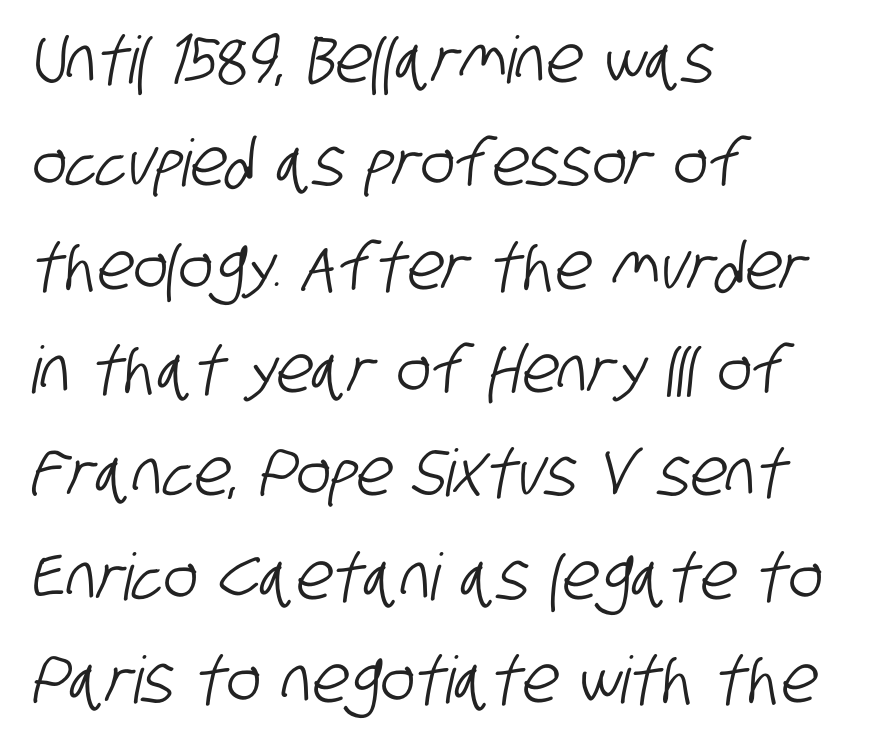
All the whitespace from short lines collects on the right. Letter spacing: default. Just letters on the line, the space beneath them empty. Grotesque or geometric, the face here clearly has no serifs.
